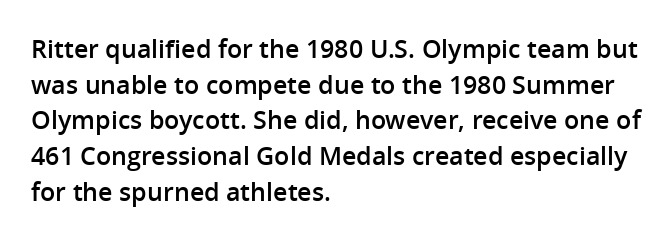
{"italic": "no", "bold": "semi", "underline": "no", "align": "left", "line_spacing": "normal", "line_spacing_ratio": 1.43, "letter_spacing": "normal", "letter_spacing_em": 0.0, "glyph_px": 25}
